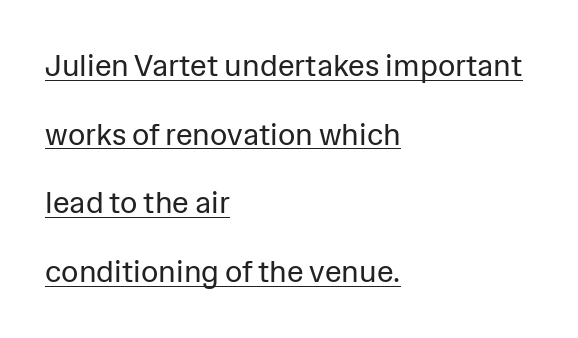
{"serif": "no", "italic": "no", "bold": "no", "weight": "regular", "width": "normal", "stroke_contrast": "low", "x_height": "medium", "monospaced": "no", "underline": "yes", "align": "left", "line_spacing": "loose", "line_spacing_ratio": 2.29, "letter_spacing": "normal", "letter_spacing_em": 0.0, "glyph_px": 30}
